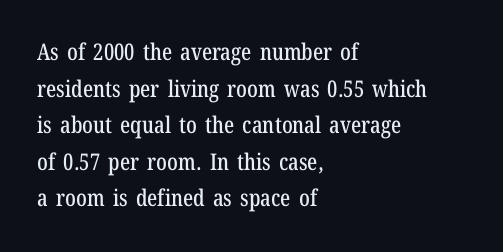
Rendered with straight, roman letterforms. Notice how the passage keeps a crisp vertical edge on the left only. A typesetter would call this leading conventional body-copy spacing. Is the letter spacing exaggerated? No — it looks like the ordinary default.
